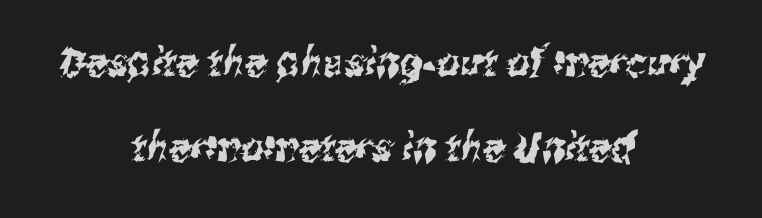
The text was rendered using a sans face with plain stroke endings. The compositor balanced each line on the midline. Summary of vertical rhythm: relaxed, with wide interline spacing. Tracking value appears to be zero — textbook default spacing. Each row of text sits above clean, open space.
